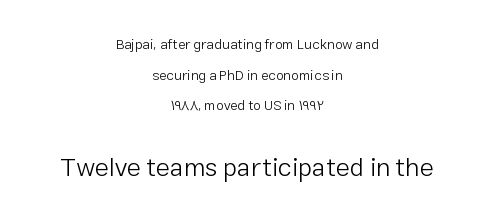
The image shows 26 px text type, upright; set centered, loose line spacing (2.19x), normal letter spacing, not underlined; the second (bottom) block is 1.86x larger.
